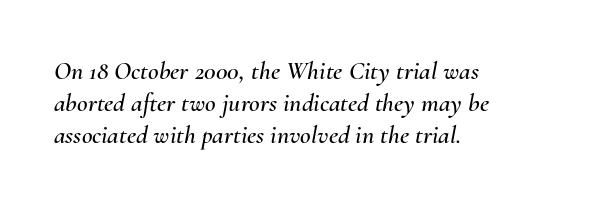
{"italic": "yes", "lean": "right", "slant_degrees": 10, "underline": "no", "align": "left", "line_spacing_ratio": 1.24, "letter_spacing": "normal", "letter_spacing_em": 0.0, "glyph_px": 26}
